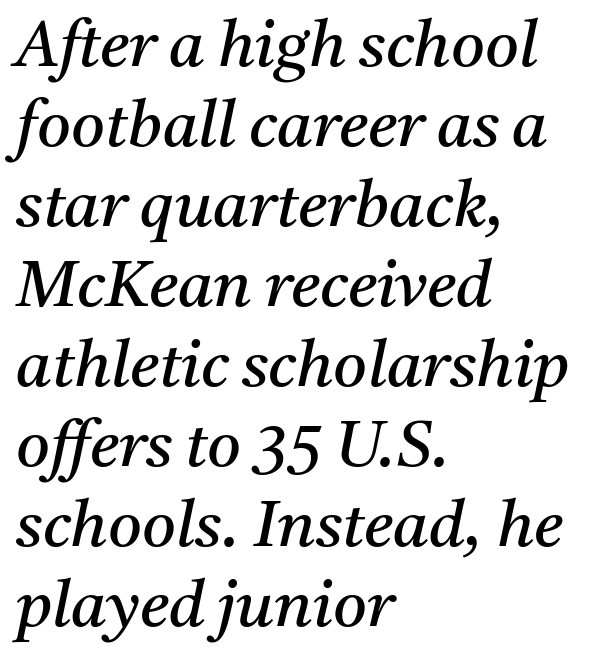
{"serif": "yes", "italic": "yes", "lean": "right", "slant_degrees": 11, "bold": "no", "weight": "regular", "width": "normal", "stroke_contrast": "medium", "x_height": "medium", "monospaced": "no", "underline": "no", "align": "left", "line_spacing_ratio": 1.23, "letter_spacing": "normal", "letter_spacing_em": 0.0, "glyph_px": 65}
